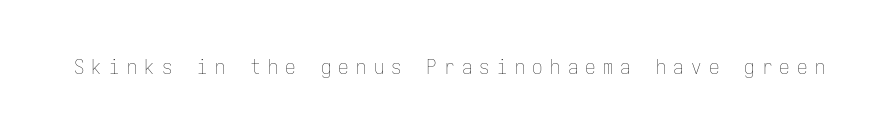
No heavy texture on the line: the type isn't bold. Underlining? Definitely not there. You can tell it's not italic because the verticals are truly vertical. Look at the tracking — it's clearly loosened, letters drifting apart.
